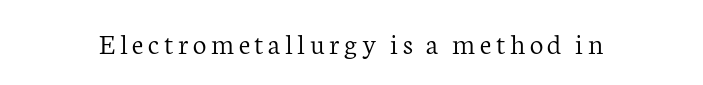
Ordinary non-slanted type is in use. This rendering employs a face with finishing strokes, i.e., a serif. Any mark beneath the type? The region is blank. Bold? No — there's no thickening of the strokes. These lines are rendered in a variable-pitch font.
